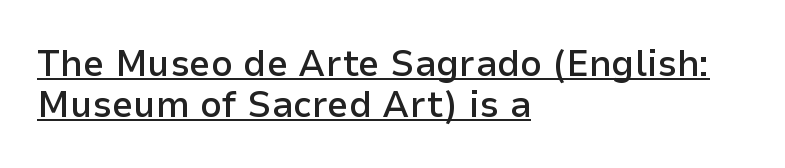
{"serif": "no", "italic": "no", "bold": "semi", "weight": "semibold", "width": "normal", "stroke_contrast": "low", "x_height": "medium", "monospaced": "no", "underline": "yes", "align": "left", "line_spacing": "tight", "line_spacing_ratio": 1.07, "letter_spacing": "normal", "letter_spacing_em": 0.0, "glyph_px": 38}
